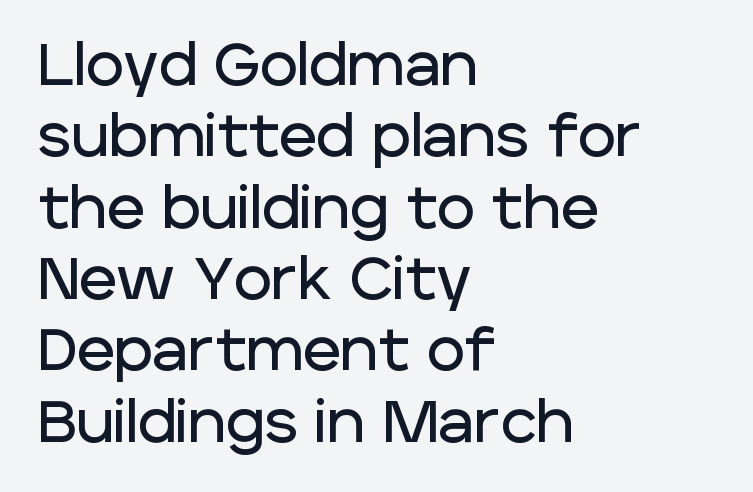
Q: Is the text italic (slanted)? A: No, it is upright.
Q: Is the typeface a serif or a sans-serif typeface? A: Sans-serif.
Q: Is the text underlined? A: No.
Q: How is the paragraph aligned? A: Left-aligned.
Q: Is the spacing between letters normal or unusually wide? A: Normal.
Q: Width (condensed, normal, or wide)? A: Normal.
Q: Stroke contrast? A: Low.
Q: x-height? A: Large.
Q: Monospaced? A: No.
